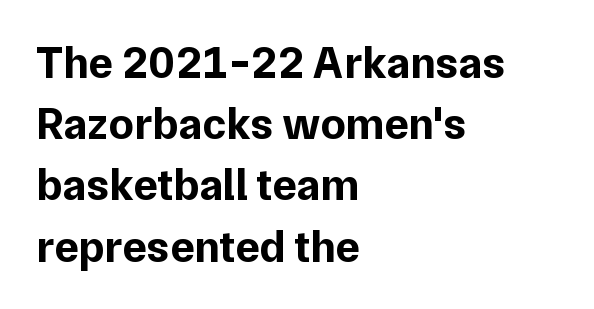
Heft: maximum for text — a bold. Is the block centered? No — it sits flush against the left margin. The designer went with a sans here, leaving each stem footless. Think of a printed novel: that variable character pitch is what you see here.
